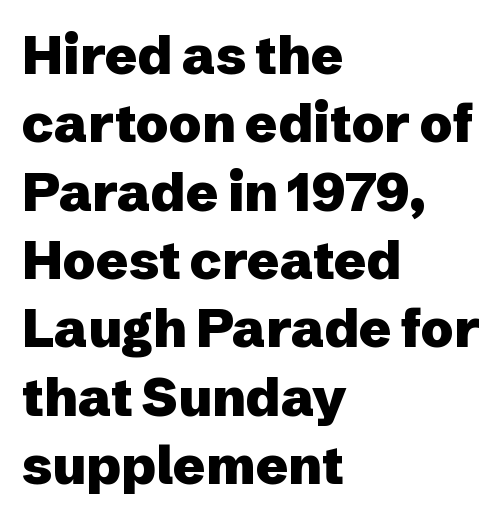
Q: Is the text bold? A: Yes.
Q: Is the text italic (slanted)? A: No, it is upright.
Q: Is the typeface a serif or a sans-serif typeface? A: Sans-serif.
Q: Is the text underlined? A: No.
Q: How is the paragraph aligned? A: Left-aligned.
Q: Is the spacing between letters normal or unusually wide? A: Normal.
Q: Is the spacing between lines tight, normal or loose? A: Normal.
Q: Width (condensed, normal, or wide)? A: Normal.
Q: Stroke contrast? A: Low.
Q: x-height? A: Medium.
Q: Monospaced? A: No.
